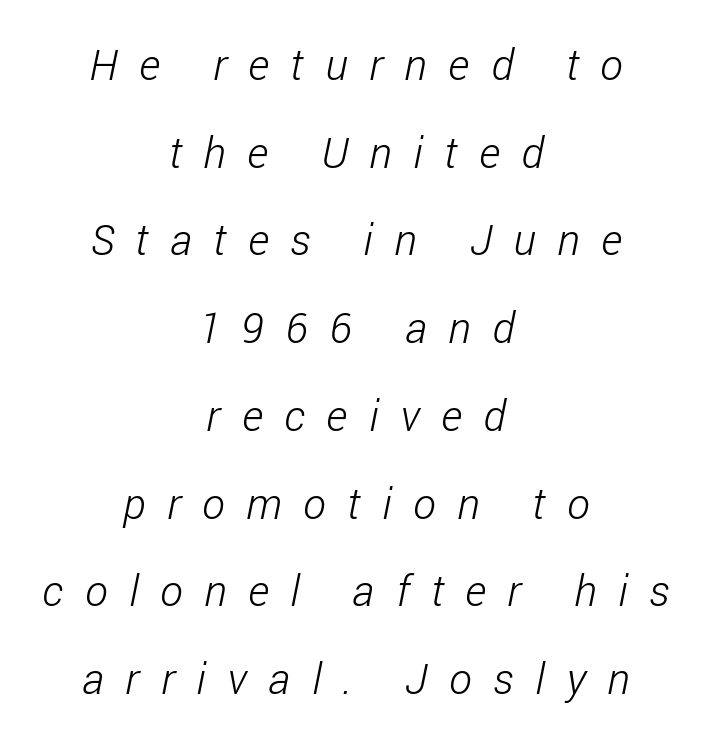
The image shows 43 px light, condensed sans-serif type; set centered, loose line spacing (2.04x), unusually wide letter spacing (+0.5 em), not underlined; low stroke contrast and a medium x-height.
